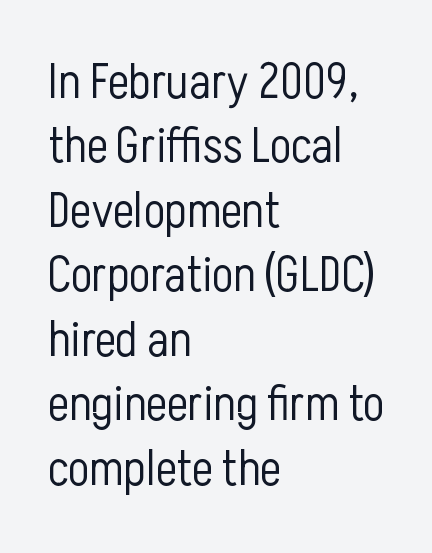
This is the regular roman posture of the typeface. Is the block centered? No — it sits flush against the left margin. Nothing sits at the stroke ends, so this counts as sans-serif. Character widths vary here, with narrow letters taking less room than wide ones.
